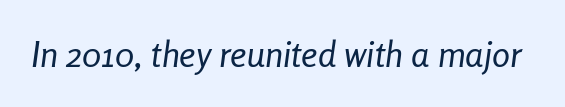
{"italic": "yes", "lean": "right", "slant_degrees": 8, "bold": "no", "weight": "regular", "width": "condensed", "stroke_contrast": "low", "x_height": "medium", "monospaced": "no", "underline": "no", "letter_spacing": "normal", "letter_spacing_em": 0.0, "glyph_px": 36}
